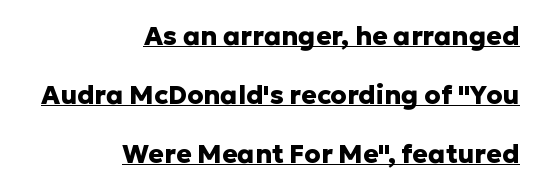
The image shows 26 px bold type, upright; set right-aligned, loose line spacing (2.26x), normal letter spacing, underlined.
